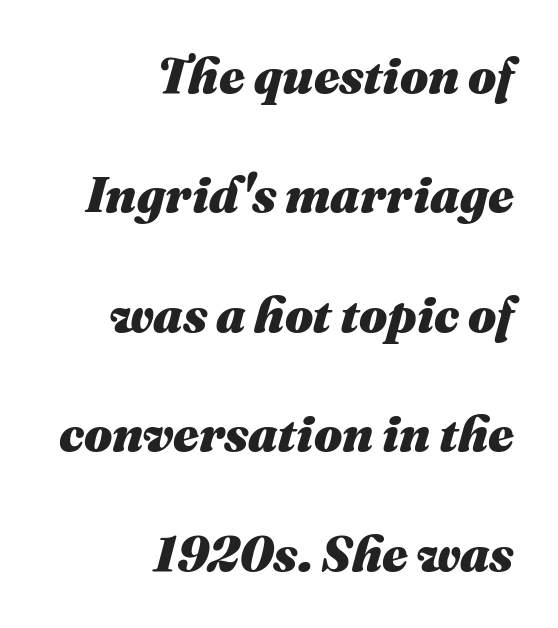
The image shows 50 px heavy type, italic (leaning right); set right-aligned, loose line spacing (2.39x), normal letter spacing, not underlined; medium stroke contrast and a medium x-height.
